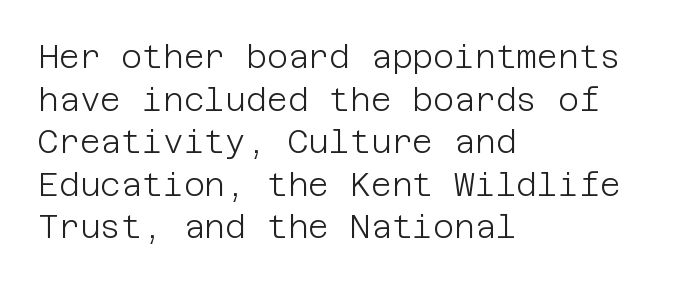
Posture: straight, roman, zero tilt. Words appear dense and cohesive because spacing is normal. Horizontal alignment here is leftward, the default for most running prose. The weight tops out at a normal text grade. Normally led — the rows are evenly, conventionally spaced.
